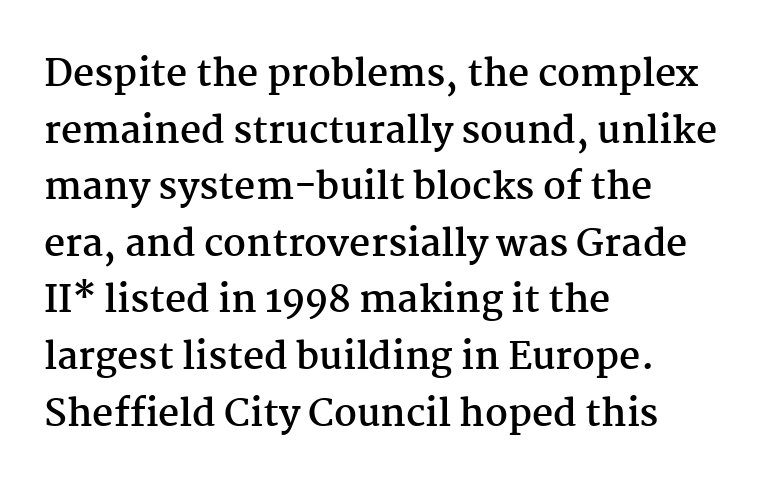
The string is rendered with underlining switched off. The face used here has the dense, thick strokes of a bold. Note the varied advance widths — an 'i' is clearly narrower than an 'm'. Each letter's strokes conclude with small projecting serifs.
